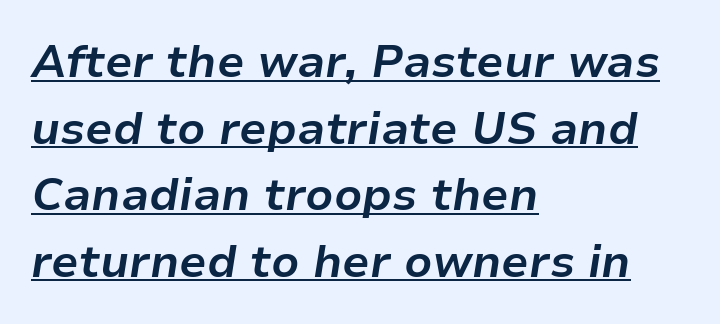
Which margin do the lines hug? The left one — the right edge is uneven. Weight check: bold — yes, fully. Character widths vary here, with narrow letters taking less room than wide ones. Students, note that the glyphs here touch the page at normal intervals.
